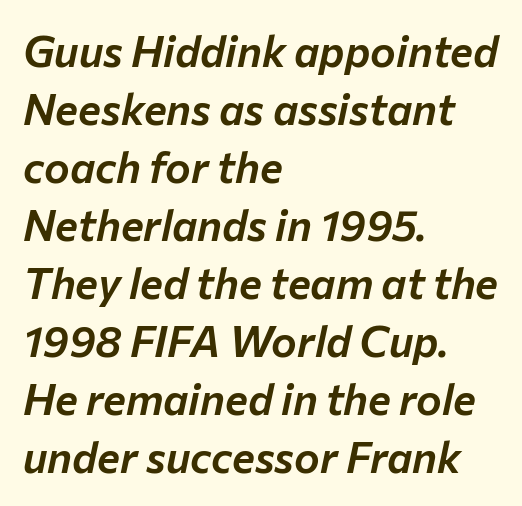
Here the glyphs are tracked normally, forming tight word shapes. The string is rendered with underlining switched off. Leading: standard. The text block is weighted toward the left margin, trailing off unevenly rightward.
